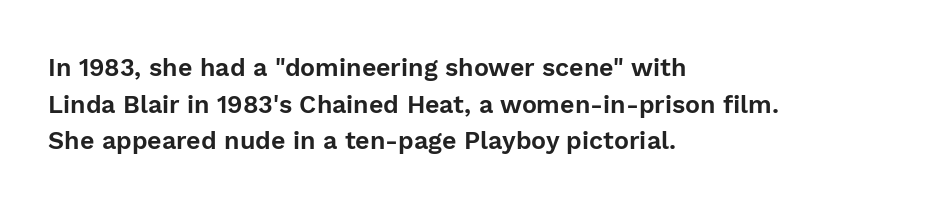
The letters stand straight up with perfectly vertical stems. The tracking reads as untouched default to a designer's eye. Vertical spacing — default. All the whitespace from short lines collects on the right. Bare-footed words on every line.
